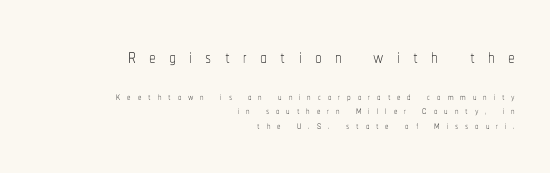
Notice how the stems are strictly vertical — no italics here. Alignment: flush right. The rendering inserts visible extra space after every character. Weight: regular or lighter. Whoever set this made the first block the dominant, larger element.
